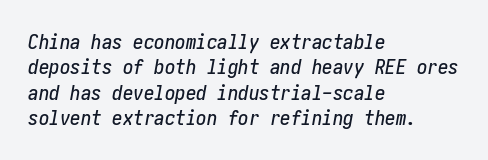
Look at the tracking — it's just the regular setting, nothing added. If you drew a ruler down the left edge, every line would touch it. The font's italic variant was chosen for this text. Letters rest on an invisible, unmarked baseline.
